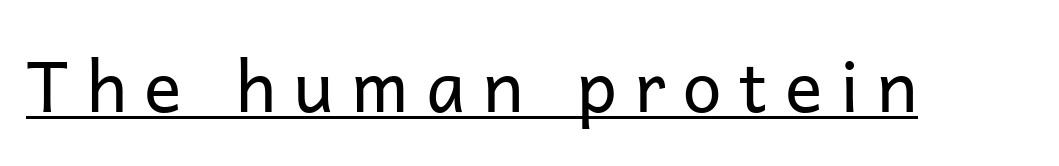
{"serif": "no", "italic": "no", "bold": "no", "weight": "regular", "width": "normal", "stroke_contrast": "low", "x_height": "medium", "monospaced": "no", "underline": "yes", "letter_spacing": "wide", "letter_spacing_em": 0.25, "glyph_px": 70}
